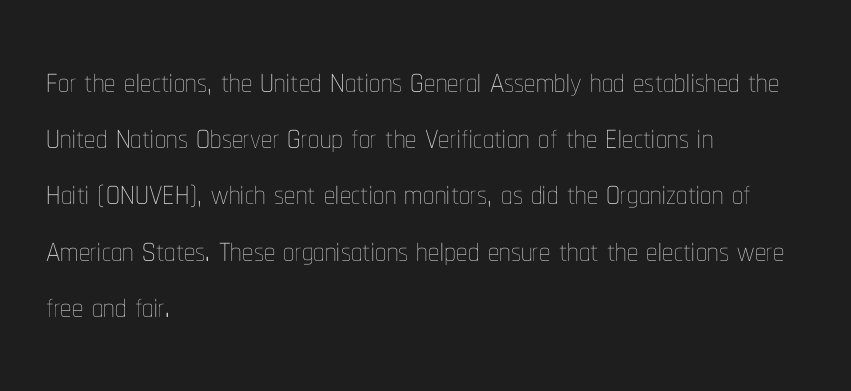
{"italic": "no", "bold": "no", "weight": "thin", "width": "condensed", "stroke_contrast": "low", "x_height": "medium", "monospaced": "no", "underline": "no", "align": "left", "line_spacing": "normal", "line_spacing_ratio": 1.25, "letter_spacing": "normal", "letter_spacing_em": 0.0, "glyph_px": 45}
